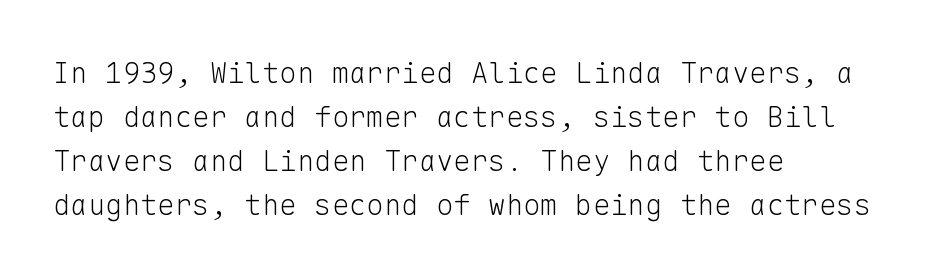
Nothing heavy about these letters — not bold at all. Observe the ordinary spacing: letters are neighbours, not strangers. No feet cap the strokes, marking this as sans-serif type. This sample keeps an unexceptional amount of space between lines. Is the block centered? No — it sits flush against the left margin. Ordinary non-slanted type is in use.
